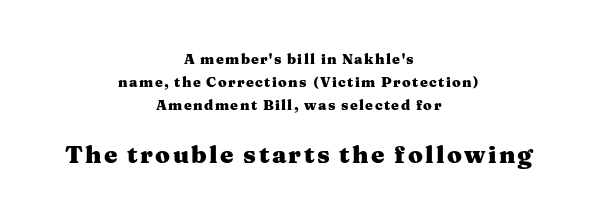
The space beneath each line is pristine and unruled. Compared with typical paragraphs, the rows here are spaced about the same. If you squint, the bottom block still reads clearly — it's the larger of the two. Strong, thick strokes mark this as bold type. Italic? Not at all — the glyphs are vertical.
